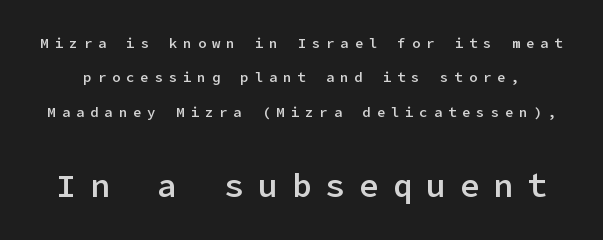
Stroke thickness is moderately raised; the sample reads as semibold. A typesetter would mark this as roman, not italic. Letter spacing: wide. Descenders are the only things crossing below the line. Type style note: lacks serifs.
